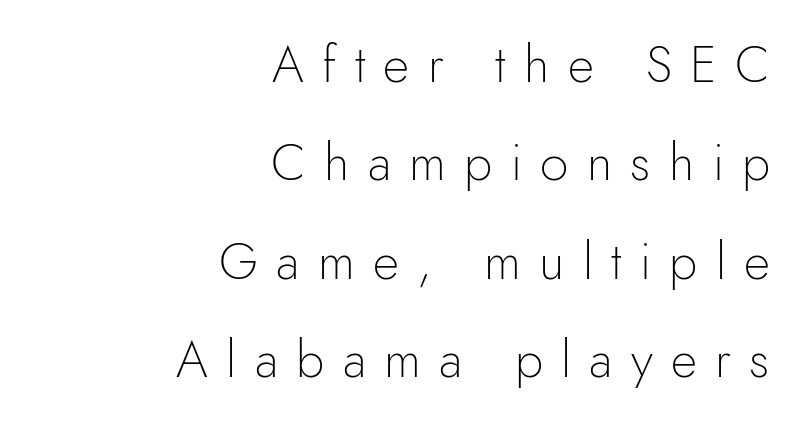
{"serif": "no", "italic": "no", "bold": "no", "weight": "light", "width": "normal", "x_height": "small", "monospaced": "no", "underline": "no", "align": "right", "line_spacing": "loose", "line_spacing_ratio": 1.93, "letter_spacing": "wide", "letter_spacing_em": 0.36, "glyph_px": 51}
